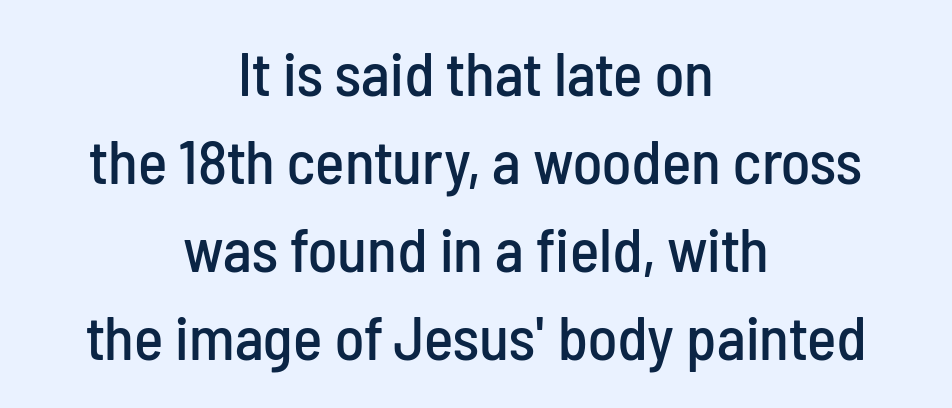
Q: Is the text italic (slanted)? A: No, it is upright.
Q: Is the typeface a serif or a sans-serif typeface? A: Sans-serif.
Q: Is the text underlined? A: No.
Q: How is the paragraph aligned? A: Centered.
Q: Is the spacing between letters normal or unusually wide? A: Normal.
Q: Is the spacing between lines tight, normal or loose? A: Normal.
Q: Width (condensed, normal, or wide)? A: Condensed.
Q: Stroke contrast? A: Low.
Q: x-height? A: Medium.
Q: Monospaced? A: No.
